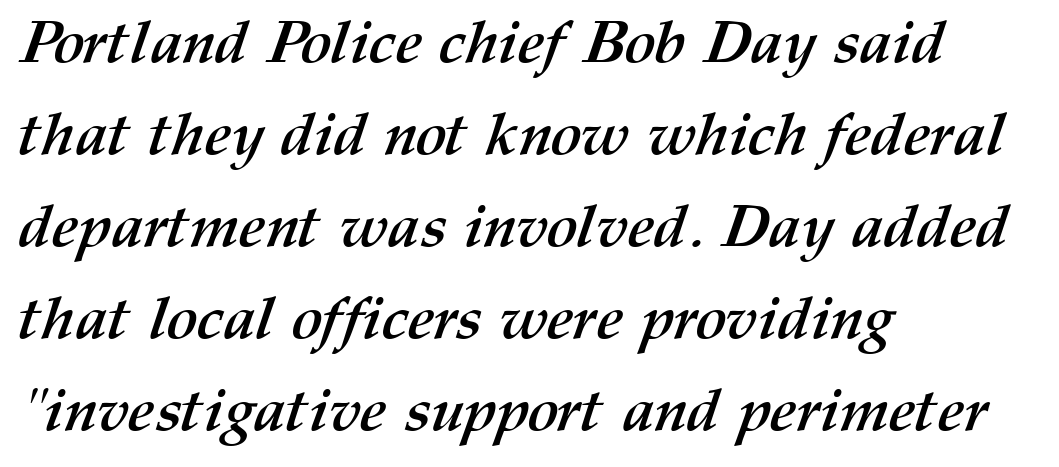
{"bold": "yes", "weight": "semibold", "width": "normal", "stroke_contrast": "medium", "x_height": "medium", "monospaced": "no", "underline": "no", "align": "left", "line_spacing": "normal", "line_spacing_ratio": 1.56, "letter_spacing": "normal", "letter_spacing_em": 0.0, "glyph_px": 59}
